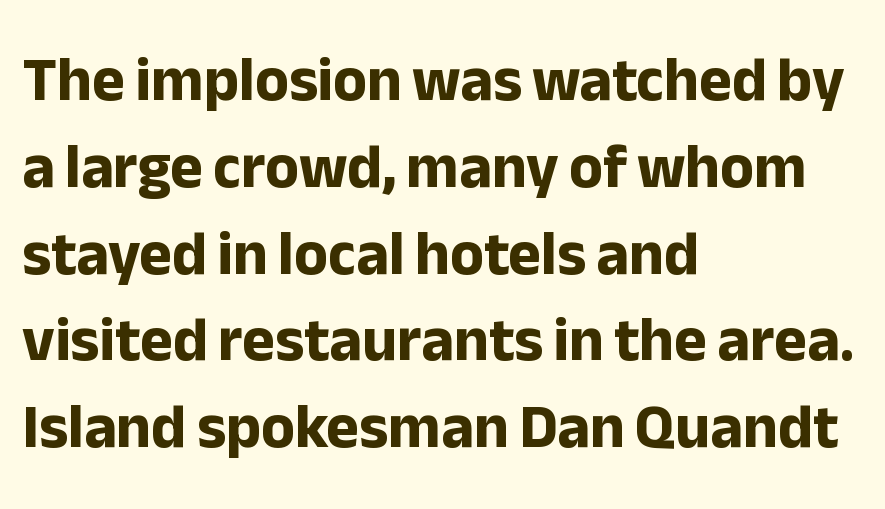
{"serif": "no", "italic": "no", "bold": "yes", "weight": "bold", "width": "normal", "stroke_contrast": "low", "x_height": "medium", "monospaced": "no", "underline": "no", "align": "left", "line_spacing": "normal", "line_spacing_ratio": 1.4, "letter_spacing": "normal", "letter_spacing_em": 0.0, "glyph_px": 62}
